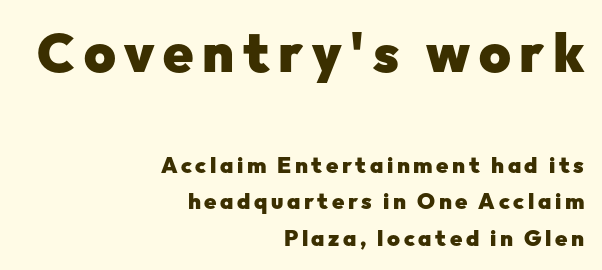
{"serif": "no", "italic": "no", "bold": "yes", "weight": "heavy", "width": "normal", "stroke_contrast": "low", "x_height": "medium", "monospaced": "no", "underline": "no", "align": "right", "line_spacing": "normal", "line_spacing_ratio": 1.66, "larger_block": "first", "size_ratio": 2.45, "glyph_px": 54}
